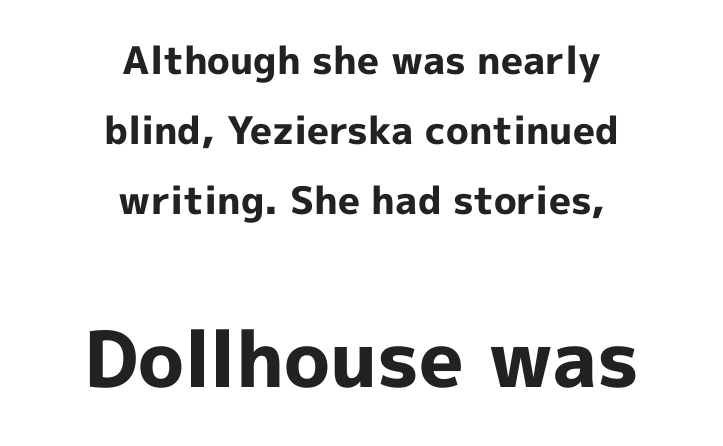
The letters stand straight up with perfectly vertical stems. Every row of glyphs is offset so its center matches the block's center. Between one letter and the next there's only the usual sliver of space. Spacing verdict: proportional, widths tailored to each character. The letters in the lower block stand taller than those in the block above.
